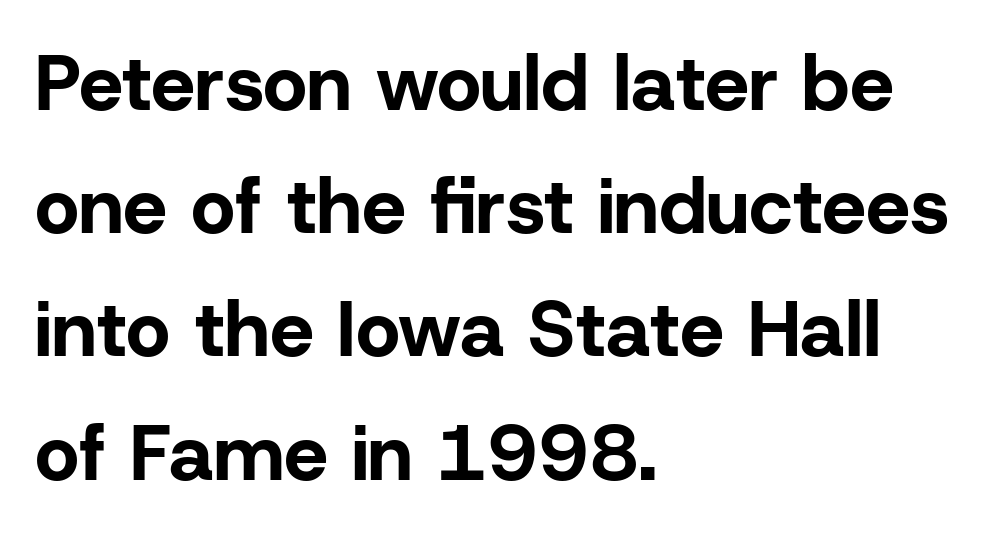
The image shows 78 px bold sans-serif type, upright; set left-aligned, normal line spacing (1.58x), normal letter spacing, not underlined; low stroke contrast and a medium x-height.
